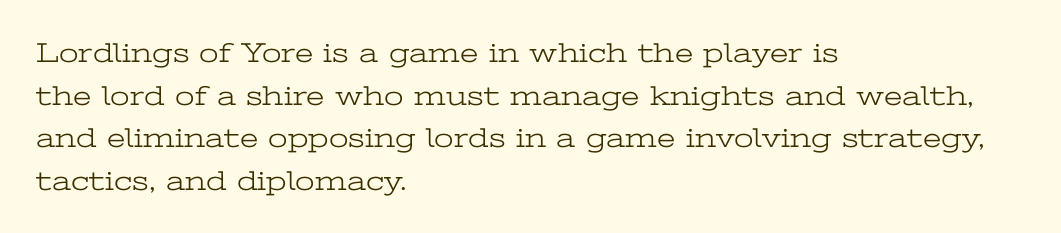
Q: Is the text bold? A: No.
Q: Is the text italic (slanted)? A: No, it is upright.
Q: Is the typeface a serif or a sans-serif typeface? A: Serif.
Q: Is the text underlined? A: No.
Q: How is the paragraph aligned? A: Left-aligned.
Q: Is the spacing between letters normal or unusually wide? A: Normal.
Q: Is the spacing between lines tight, normal or loose? A: Normal.
Q: Width (condensed, normal, or wide)? A: Wide.
Q: Stroke contrast? A: Low.
Q: x-height? A: Medium.
Q: Monospaced? A: No.
